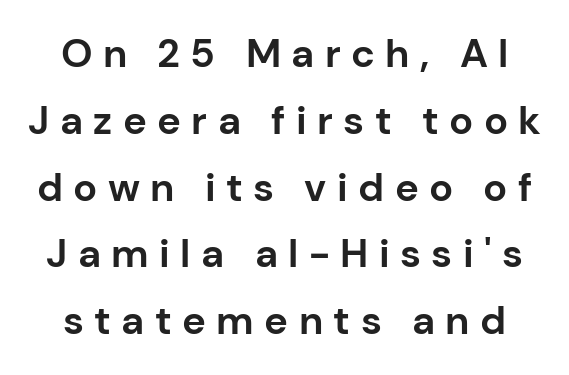
Serifs: no, the terminals of the letterforms are clean. The lettering holds an erect, upright posture throughout. You could not count columns in this text — the font is proportionally spaced. Notice how descenders clear the ascenders below comfortably — that's standard leading. The tracking reads as deliberately expanded to a designer's eye. I'd describe the lettering as bold — thick and assertive.
